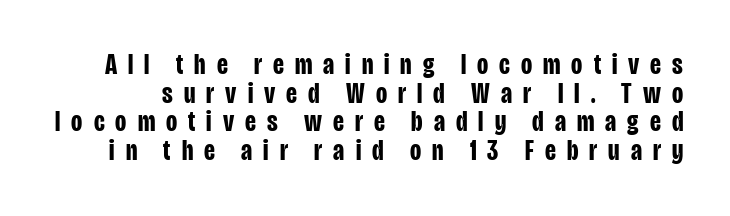
{"serif": "no", "italic": "no", "bold": "yes", "weight": "bold", "width": "condensed", "stroke_contrast": "low", "x_height": "large", "monospaced": "no", "underline": "no", "line_spacing": "tight", "line_spacing_ratio": 0.99, "letter_spacing": "wide", "letter_spacing_em": 0.38, "glyph_px": 29}
